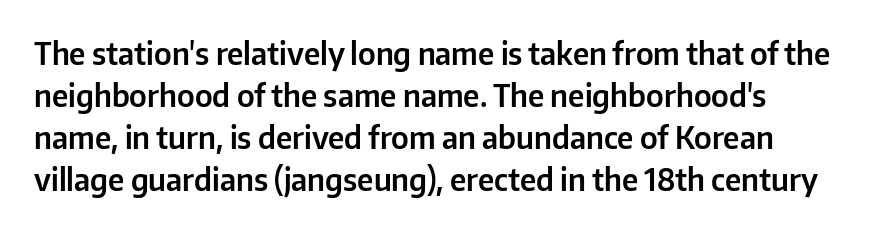
Q: Is the text italic (slanted)? A: No, it is upright.
Q: Is the typeface a serif or a sans-serif typeface? A: Sans-serif.
Q: Is the text underlined? A: No.
Q: How is the paragraph aligned? A: Left-aligned.
Q: Is the spacing between letters normal or unusually wide? A: Normal.
Q: Is the spacing between lines tight, normal or loose? A: Normal.
Q: Width (condensed, normal, or wide)? A: Normal.
Q: Stroke contrast? A: Low.
Q: x-height? A: Medium.
Q: Monospaced? A: No.
